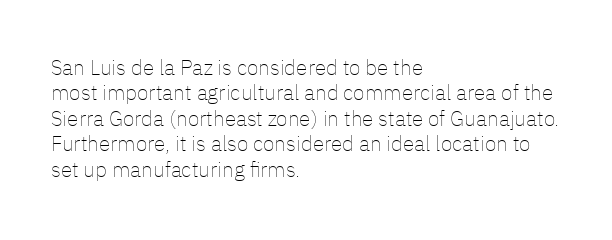
The image shows 21 px text type, upright; set left-aligned, line spacing 1.21x, normal letter spacing, not underlined.
